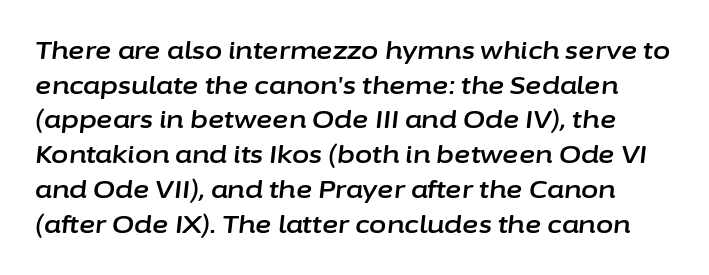
{"italic": "yes", "lean": "right", "slant_degrees": 6, "underline": "no", "line_spacing": "normal", "line_spacing_ratio": 1.39, "letter_spacing": "normal", "letter_spacing_em": 0.0, "glyph_px": 25}
